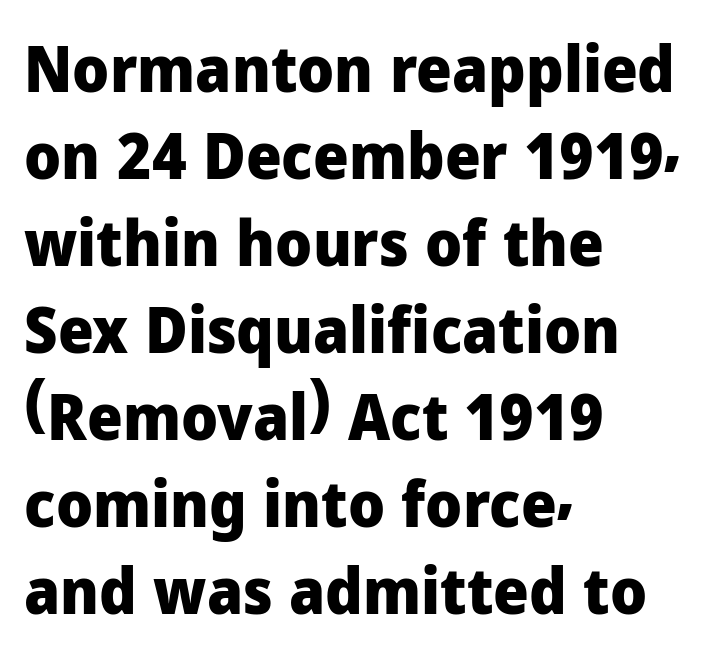
{"serif": "no", "italic": "no", "bold": "yes", "weight": "heavy", "width": "normal", "stroke_contrast": "low", "x_height": "medium", "monospaced": "no", "underline": "no", "align": "left", "line_spacing": "normal", "line_spacing_ratio": 1.38, "letter_spacing": "normal", "letter_spacing_em": 0.0, "glyph_px": 63}
